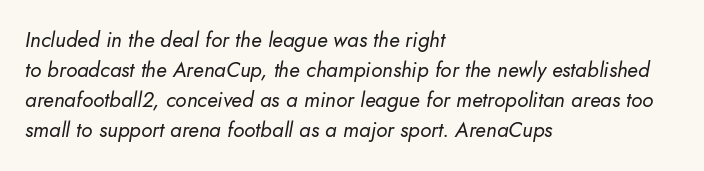
The image shows 21 px text type, italic (leaning right); set left-aligned, normal line spacing (1.43x), normal letter spacing, not underlined.
